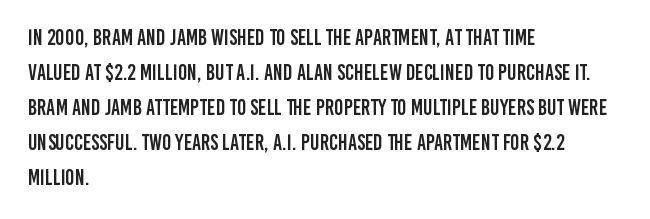
Q: Is the text italic (slanted)? A: No, it is upright.
Q: Is the text underlined? A: No.
Q: How is the paragraph aligned? A: Left-aligned.
Q: Is the spacing between letters normal or unusually wide? A: Normal.
Q: Is the spacing between lines tight, normal or loose? A: Normal.
